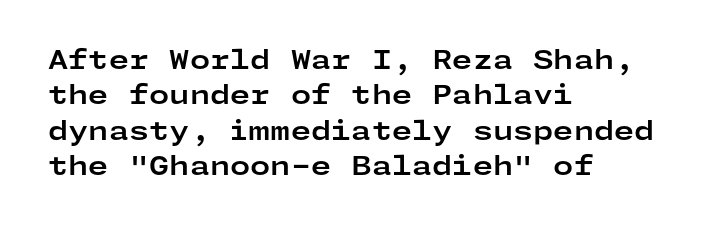
The image shows 26 px bold type, upright; set left-aligned, normal line spacing (1.36x), normal letter spacing, not underlined.
